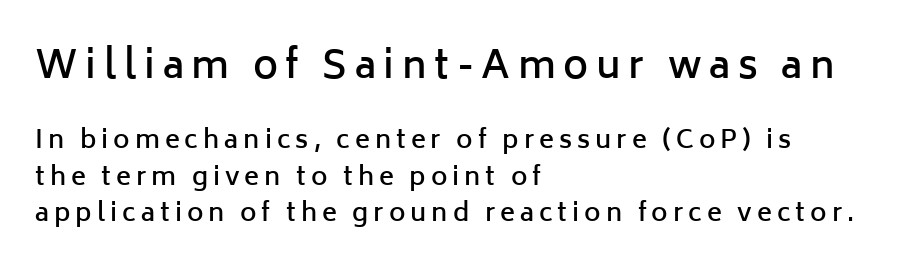
Q: Is the text bold? A: Semi-bold.
Q: Is the text italic (slanted)? A: No, it is upright.
Q: Is the typeface a serif or a sans-serif typeface? A: Sans-serif.
Q: Is the text underlined? A: No.
Q: How is the paragraph aligned? A: Left-aligned.
Q: Is the spacing between letters normal or unusually wide? A: Unusually wide.
Q: Is the spacing between lines tight, normal or loose? A: Normal.
Q: Which block of text is set in a larger size, the first (top) or the second (bottom)? A: The first (top) one.
Q: Width (condensed, normal, or wide)? A: Normal.
Q: Stroke contrast? A: Low.
Q: x-height? A: Medium.
Q: Monospaced? A: No.
